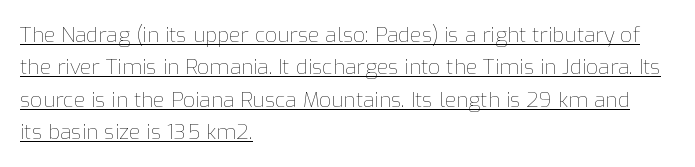
{"italic": "no", "bold": "no", "underline": "yes", "align": "left", "line_spacing": "normal", "line_spacing_ratio": 1.54, "letter_spacing": "normal", "letter_spacing_em": 0.0, "glyph_px": 21}
